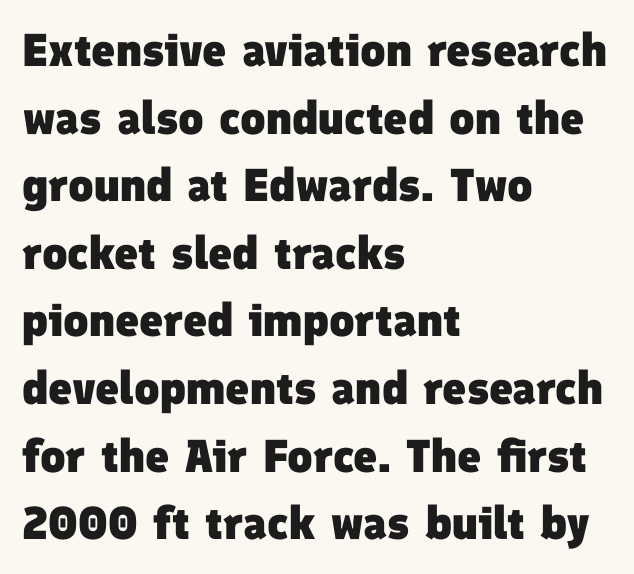
Q: Is the text bold? A: Yes.
Q: Is the typeface a serif or a sans-serif typeface? A: Sans-serif.
Q: Is the text underlined? A: No.
Q: How is the paragraph aligned? A: Left-aligned.
Q: Is the spacing between letters normal or unusually wide? A: Normal.
Q: Is the spacing between lines tight, normal or loose? A: Normal.
Q: Width (condensed, normal, or wide)? A: Normal.
Q: Stroke contrast? A: Low.
Q: x-height? A: Medium.
Q: Monospaced? A: No.
